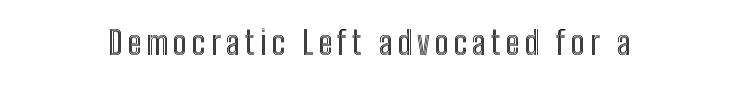
The image shows 33 px condensed type, upright; set not underlined; a medium x-height.
